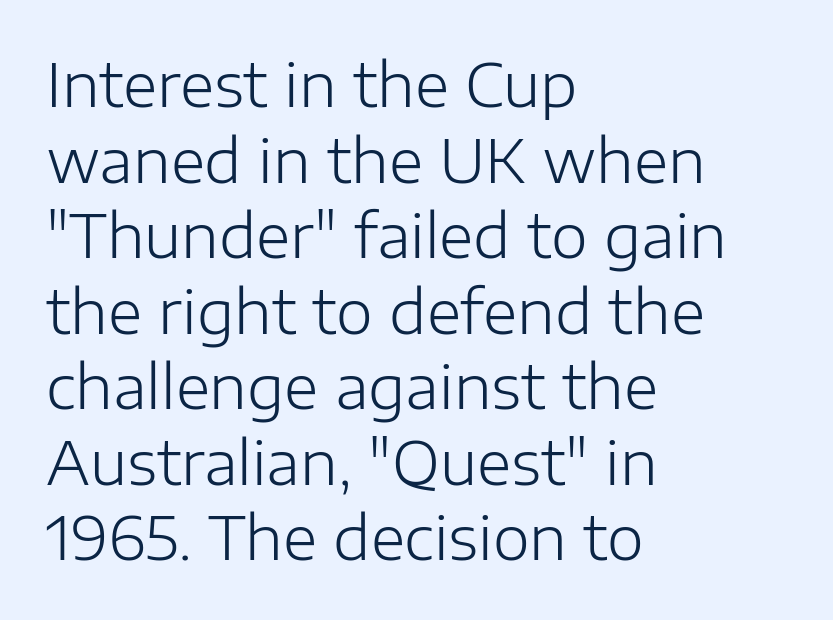
Q: Is the text bold? A: No.
Q: Is the text italic (slanted)? A: No, it is upright.
Q: Is the typeface a serif or a sans-serif typeface? A: Sans-serif.
Q: Is the text underlined? A: No.
Q: How is the paragraph aligned? A: Left-aligned.
Q: Is the spacing between letters normal or unusually wide? A: Normal.
Q: Is the spacing between lines tight, normal or loose? A: Normal.
Q: Width (condensed, normal, or wide)? A: Normal.
Q: Stroke contrast? A: Low.
Q: x-height? A: Medium.
Q: Monospaced? A: No.
